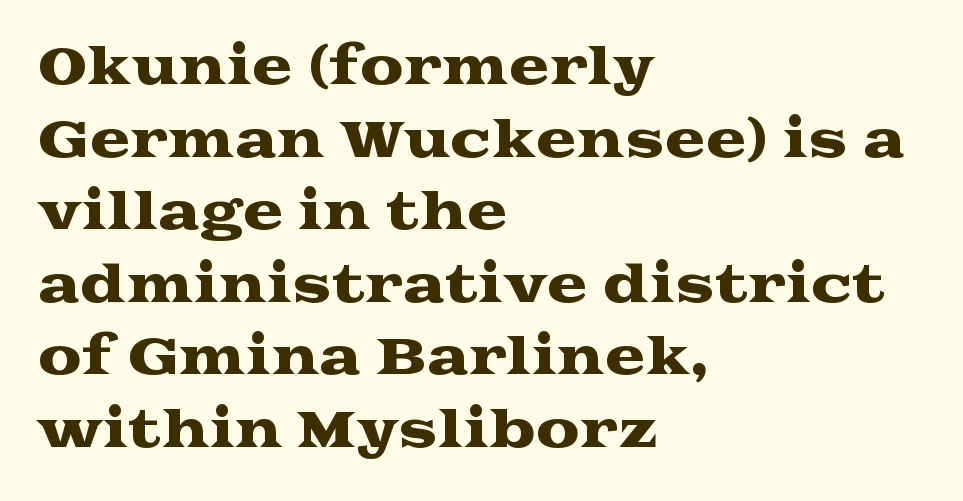
{"serif": "yes", "italic": "no", "width": "wide", "stroke_contrast": "medium", "x_height": "medium", "monospaced": "no", "underline": "no", "align": "left", "line_spacing": "normal", "line_spacing_ratio": 1.48, "letter_spacing": "normal", "letter_spacing_em": 0.0, "glyph_px": 49}
